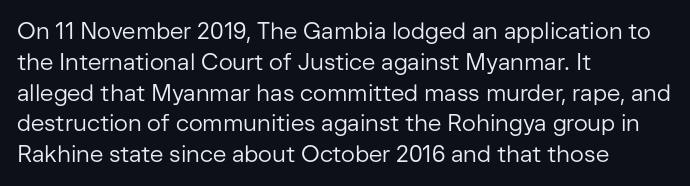
{"italic": "no", "bold": "no", "underline": "no", "align": "left", "line_spacing": "normal", "line_spacing_ratio": 1.34, "letter_spacing": "normal", "letter_spacing_em": 0.0, "glyph_px": 23}
